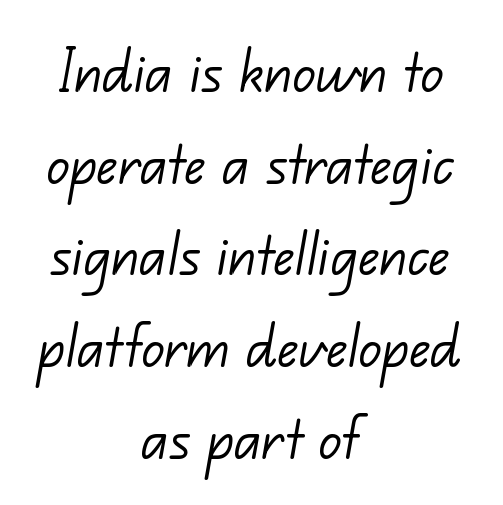
{"serif": "no", "bold": "no", "weight": "light", "width": "normal", "stroke_contrast": "low", "x_height": "small", "monospaced": "no", "underline": "no", "align": "center", "line_spacing": "normal", "line_spacing_ratio": 1.31, "letter_spacing": "normal", "letter_spacing_em": 0.0, "glyph_px": 70}
